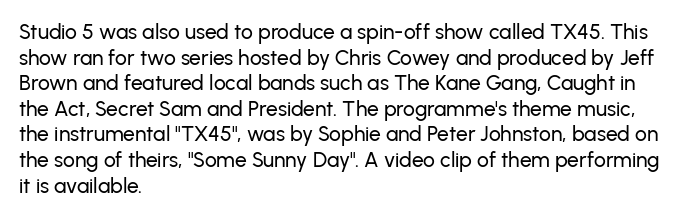
The image shows 21 px text type, upright; set left-aligned, line spacing 1.22x, normal letter spacing, not underlined.
